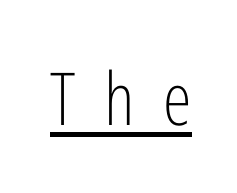
{"serif": "no", "italic": "no", "bold": "no", "weight": "light", "width": "condensed", "stroke_contrast": "low", "x_height": "medium", "monospaced": "no", "underline": "yes", "letter_spacing": "wide", "letter_spacing_em": 0.39, "glyph_px": 73}
